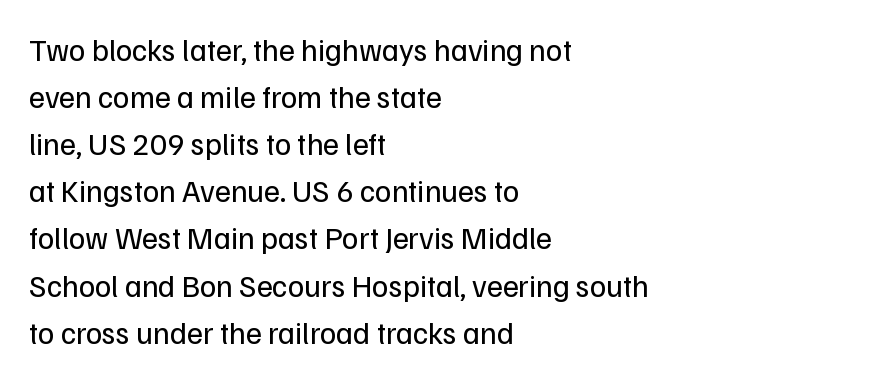
{"serif": "no", "italic": "no", "bold": "no", "weight": "regular", "width": "normal", "stroke_contrast": "low", "x_height": "medium", "monospaced": "no", "underline": "no", "align": "left", "line_spacing": "normal", "line_spacing_ratio": 1.52, "letter_spacing": "normal", "letter_spacing_em": 0.0, "glyph_px": 31}
